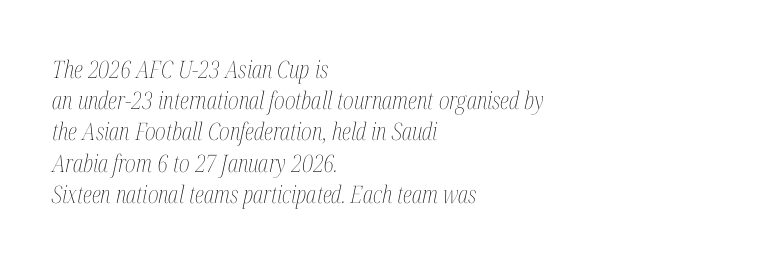
{"italic": "yes", "lean": "right", "slant_degrees": 12, "bold": "no", "underline": "no", "align": "left", "line_spacing": "normal", "line_spacing_ratio": 1.3, "letter_spacing": "normal", "letter_spacing_em": 0.0, "glyph_px": 24}
